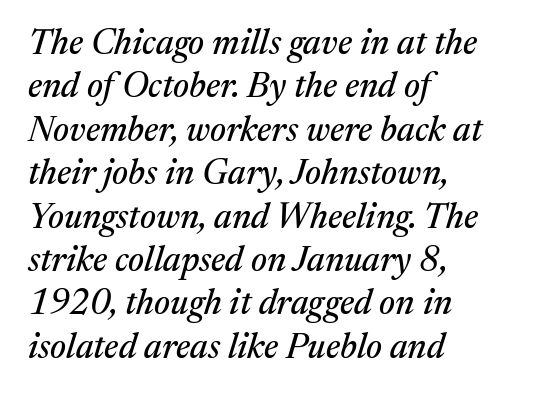
Students, note that the glyphs here touch the page at normal intervals. Yep, those are serifs on the letters. Looks like regular typesetting: each glyph gets only the width it needs. Teacher's note: observe the even left margin — that is flush-left alignment. Bare-footed words on every line.
